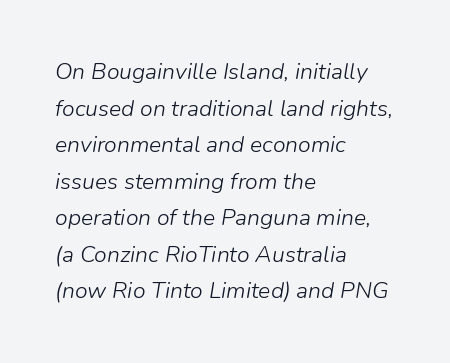
Q: Is the text bold? A: No.
Q: Is the text italic (slanted)? A: Yes, it leans right by about 9 degrees.
Q: Is the text underlined? A: No.
Q: How is the paragraph aligned? A: Left-aligned.
Q: Is the spacing between letters normal or unusually wide? A: Normal.
Q: Is the spacing between lines tight, normal or loose? A: Normal.
